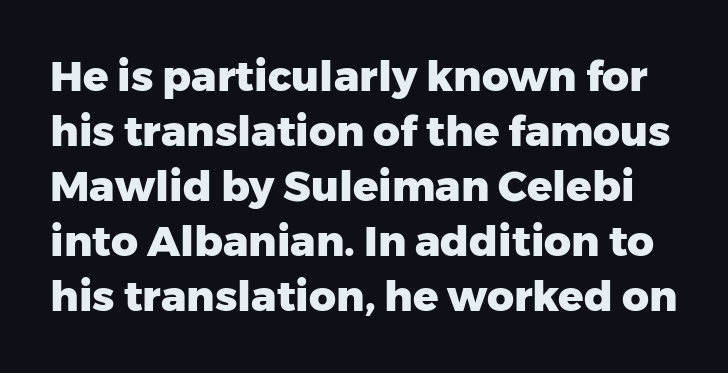
{"serif": "no", "italic": "no", "bold": "yes", "weight": "heavy", "width": "normal", "stroke_contrast": "low", "x_height": "medium", "monospaced": "no", "underline": "no", "line_spacing": "normal", "line_spacing_ratio": 1.31, "letter_spacing": "normal", "letter_spacing_em": 0.0, "glyph_px": 42}
